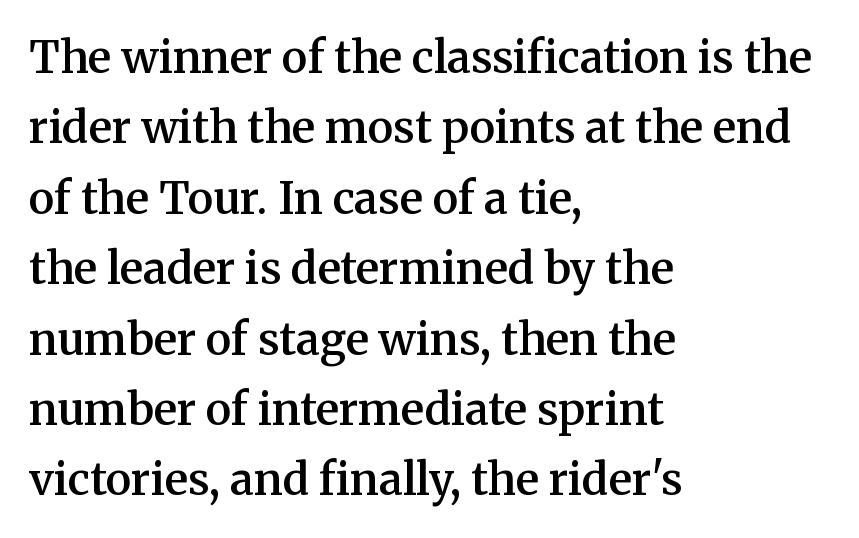
The image shows 44 px semibold serif type, upright; set left-aligned, normal line spacing (1.6x), normal letter spacing, not underlined; medium stroke contrast and a medium x-height.
